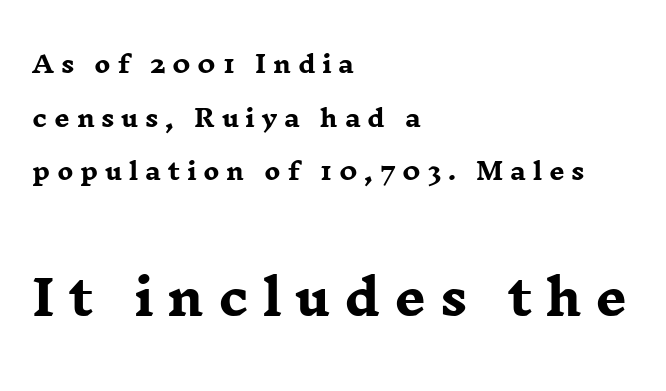
{"serif": "yes", "italic": "no", "bold": "yes", "weight": "heavy", "width": "wide", "stroke_contrast": "low", "x_height": "medium", "monospaced": "no", "underline": "no", "align": "left", "line_spacing": "loose", "line_spacing_ratio": 2.23, "letter_spacing": "wide", "letter_spacing_em": 0.28, "larger_block": "second", "size_ratio": 2.04, "glyph_px": 49}
